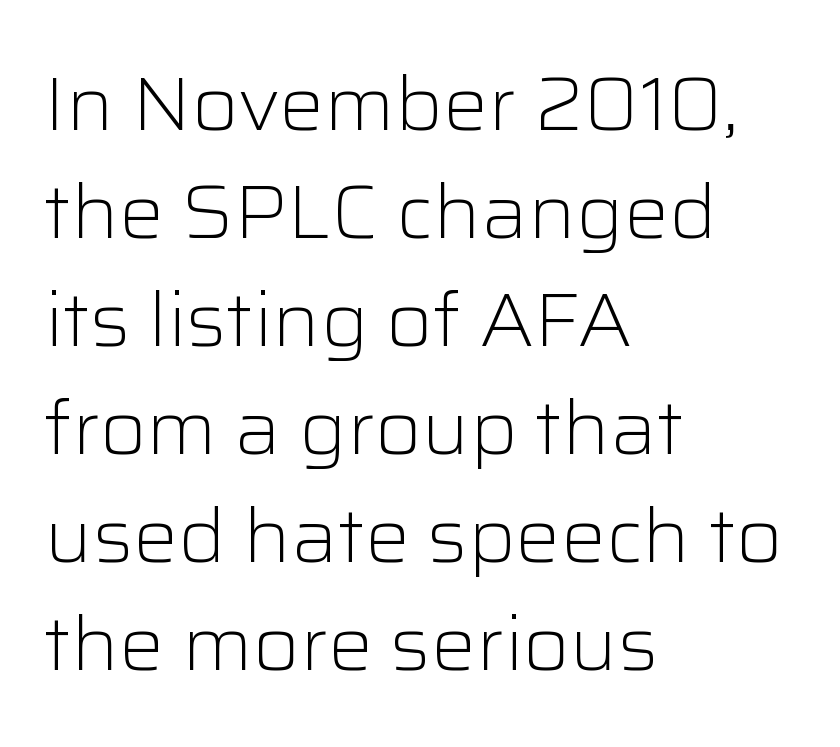
Q: Is the text bold? A: No.
Q: Is the text italic (slanted)? A: No, it is upright.
Q: Is the typeface a serif or a sans-serif typeface? A: Sans-serif.
Q: Is the text underlined? A: No.
Q: How is the paragraph aligned? A: Left-aligned.
Q: Is the spacing between letters normal or unusually wide? A: Normal.
Q: Is the spacing between lines tight, normal or loose? A: Normal.
Q: Width (condensed, normal, or wide)? A: Normal.
Q: Stroke contrast? A: Low.
Q: x-height? A: Medium.
Q: Monospaced? A: No.
